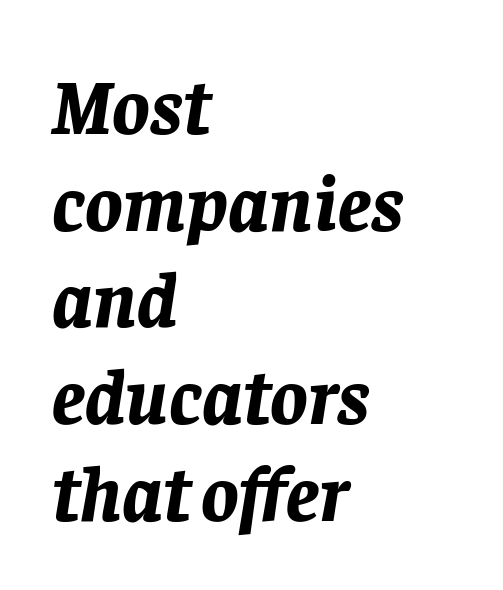
Q: Is the text bold? A: Yes.
Q: Is the text italic (slanted)? A: Yes, it leans right by about 8 degrees.
Q: Is the text underlined? A: No.
Q: How is the paragraph aligned? A: Left-aligned.
Q: Is the spacing between letters normal or unusually wide? A: Normal.
Q: Width (condensed, normal, or wide)? A: Normal.
Q: Stroke contrast? A: Low.
Q: x-height? A: Large.
Q: Monospaced? A: No.
